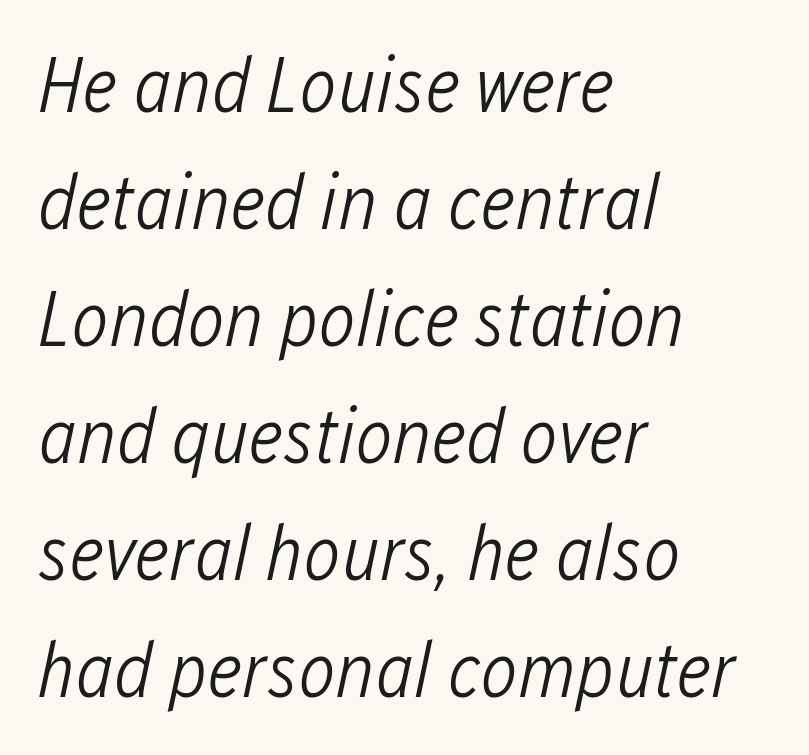
{"italic": "yes", "lean": "right", "slant_degrees": 12, "bold": "no", "weight": "light", "width": "condensed", "stroke_contrast": "low", "x_height": "medium", "monospaced": "no", "underline": "no", "align": "left", "line_spacing": "normal", "line_spacing_ratio": 1.5, "letter_spacing": "normal", "letter_spacing_em": 0.0, "glyph_px": 78}
